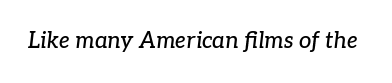
The image shows 22 px text type, italic (leaning right); set normal letter spacing, not underlined.
